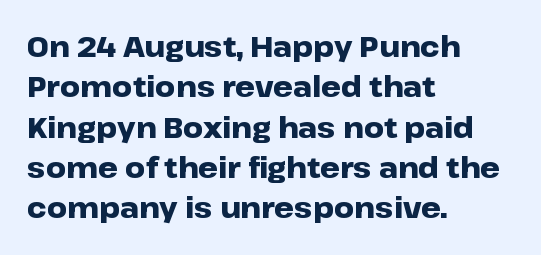
Typographic density is high because the face is bold. Line starts are locked; line ends wander. Spacing verdict: proportional, widths tailored to each character. Unlike a traditional serif, this face leaves its strokes unadorned. Honestly, there is no underline to notice here at all. What stands out about the letter spacing? Nothing — it is the standard amount.
